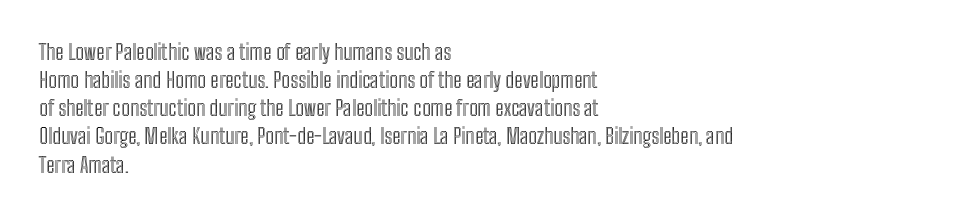
{"italic": "no", "underline": "no", "align": "left", "line_spacing": "normal", "line_spacing_ratio": 1.34, "letter_spacing": "normal", "letter_spacing_em": 0.0, "glyph_px": 21}
